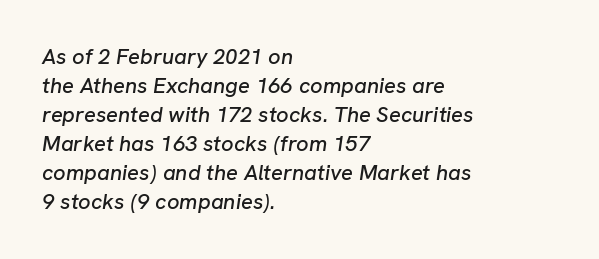
The image shows 22 px text type, italic (leaning right); set left-aligned, normal line spacing (1.32x), normal letter spacing, not underlined.
